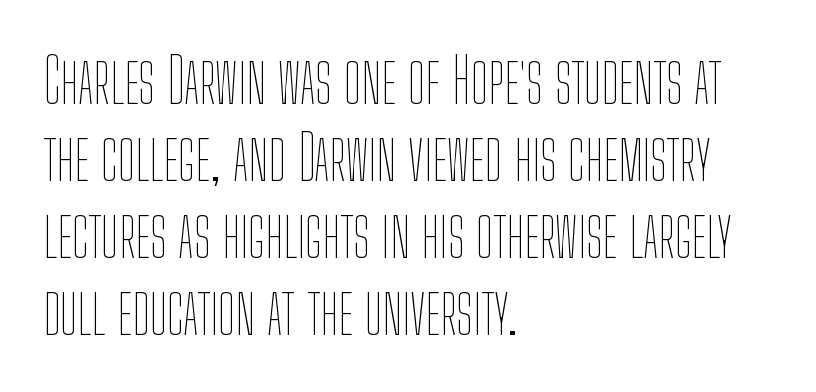
Q: Is the text bold? A: No.
Q: Is the text italic (slanted)? A: No, it is upright.
Q: Is the text underlined? A: No.
Q: How is the paragraph aligned? A: Left-aligned.
Q: Is the spacing between letters normal or unusually wide? A: Normal.
Q: Width (condensed, normal, or wide)? A: Condensed.
Q: Stroke contrast? A: Low.
Q: x-height? A: Medium.
Q: Monospaced? A: No.
